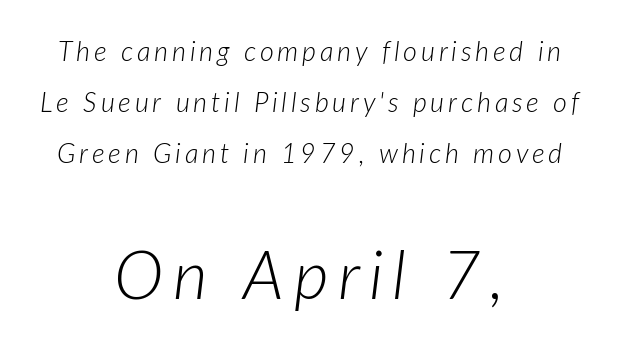
The image shows 67 px light type, italic (leaning right); set centered, line spacing 1.88x, not underlined; the second (bottom) block is 2.48x larger; low stroke contrast and a medium x-height.
